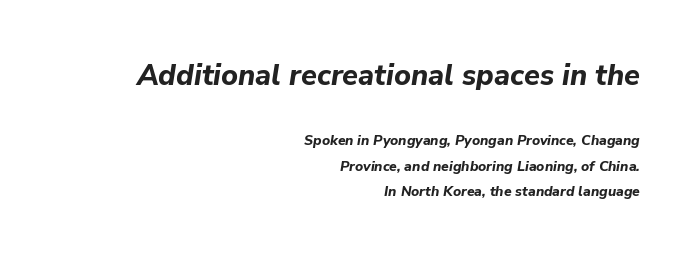
The image shows 29 px bold type, italic (leaning right); set right-aligned, line spacing 1.8x, normal letter spacing, not underlined; the first (top) block is 2.07x larger; low stroke contrast and a medium x-height.
